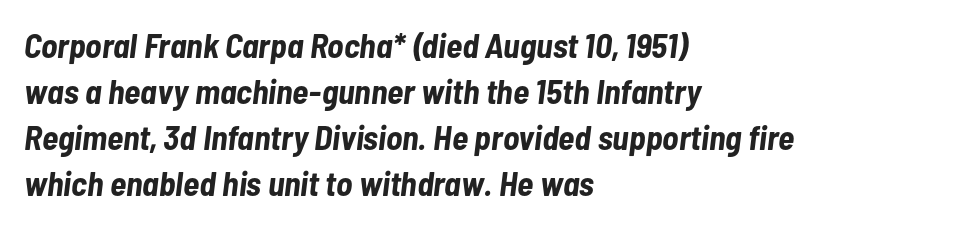
The image shows 34 px bold, condensed type, italic (leaning right); set left-aligned, normal line spacing (1.35x), normal letter spacing, not underlined; low stroke contrast and a medium x-height.
